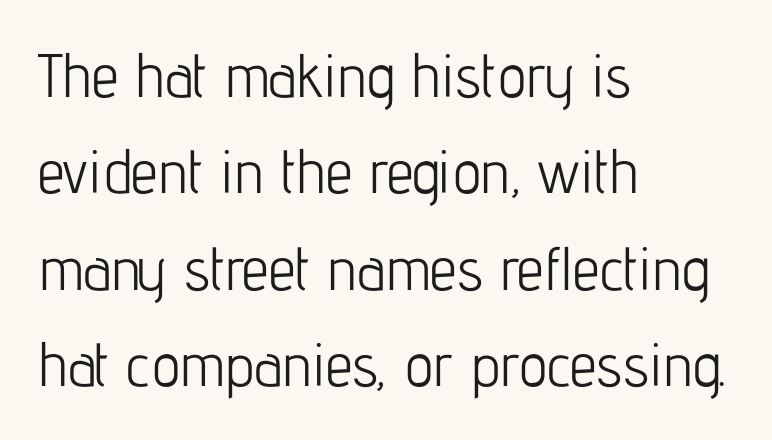
The image shows 61 px light, condensed sans-serif type, upright; set left-aligned, normal line spacing (1.58x), normal letter spacing, not underlined; low stroke contrast and a medium x-height.
